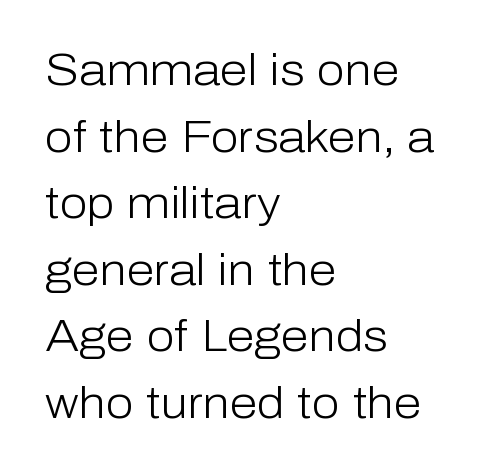
Short and long lines alike share a common starting point at left. The face looks like a standard text weight, possibly lighter. The lines sit at an ordinary, default distance from one another. Looks like regular typesetting: each glyph gets only the width it needs. Students, note that the glyphs here touch the page at normal intervals.
